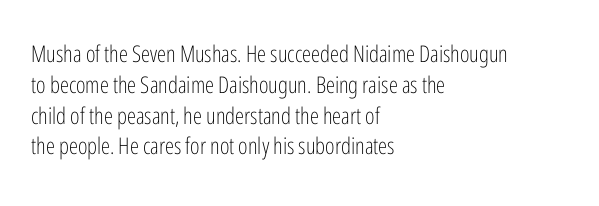
Q: Is the text bold? A: No.
Q: Is the text italic (slanted)? A: No, it is upright.
Q: Is the text underlined? A: No.
Q: How is the paragraph aligned? A: Left-aligned.
Q: Is the spacing between letters normal or unusually wide? A: Normal.
Q: Is the spacing between lines tight, normal or loose? A: Normal.
